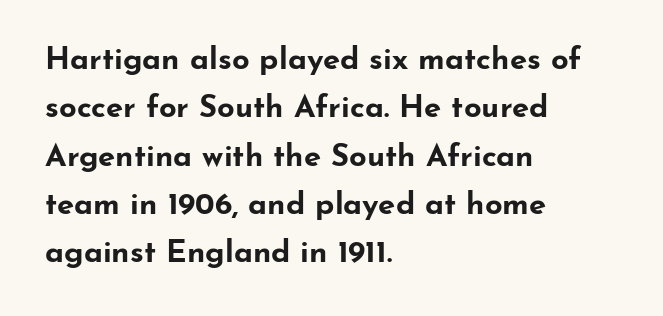
{"serif": "no", "italic": "no", "bold": "yes", "weight": "bold", "width": "wide", "stroke_contrast": "low", "x_height": "small", "monospaced": "no", "underline": "no", "align": "left", "line_spacing": "normal", "line_spacing_ratio": 1.56, "letter_spacing": "normal", "letter_spacing_em": 0.0, "glyph_px": 31}
